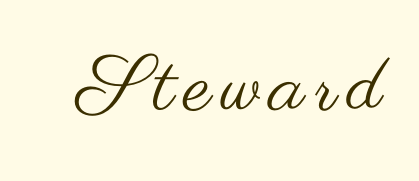
{"serif": "no", "bold": "no", "weight": "regular", "width": "wide", "stroke_contrast": "medium", "x_height": "small", "monospaced": "no", "underline": "no", "glyph_px": 79}
